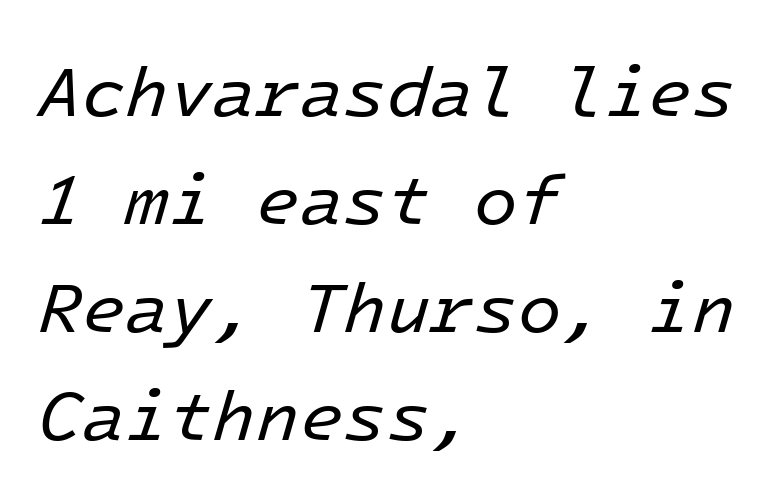
Q: Is the text bold? A: No.
Q: Is the text italic (slanted)? A: Yes, it leans right by about 16 degrees.
Q: Is the text underlined? A: No.
Q: How is the paragraph aligned? A: Left-aligned.
Q: Is the spacing between letters normal or unusually wide? A: Normal.
Q: Is the spacing between lines tight, normal or loose? A: Normal.
Q: Width (condensed, normal, or wide)? A: Normal.
Q: Stroke contrast? A: Low.
Q: x-height? A: Medium.
Q: Monospaced? A: Yes.
